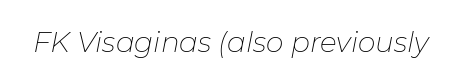
The image shows 28 px thin type, italic (leaning right); set normal letter spacing, not underlined; low stroke contrast and a medium x-height.
